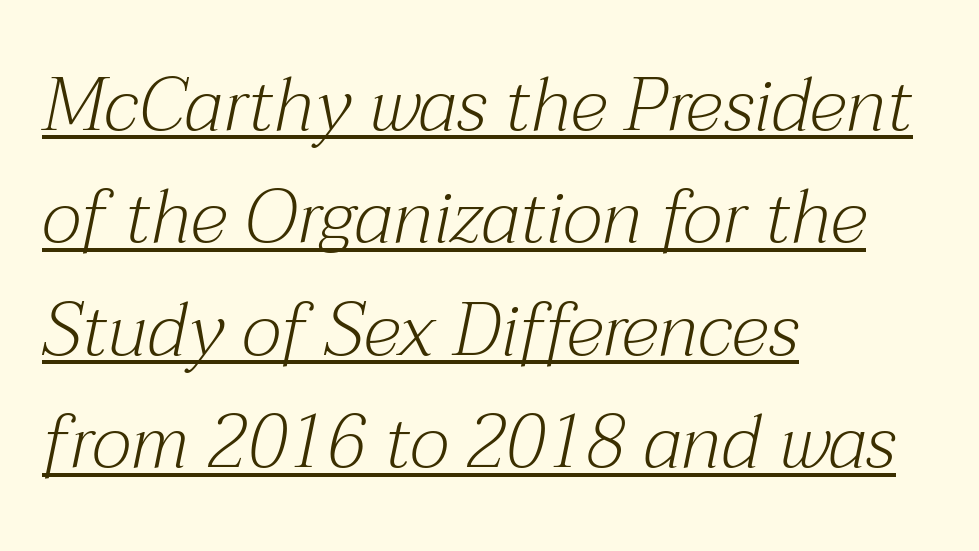
The image shows 75 px light serif type, italic (leaning right); set left-aligned, normal line spacing (1.5x), normal letter spacing, underlined; medium stroke contrast and a medium x-height.
